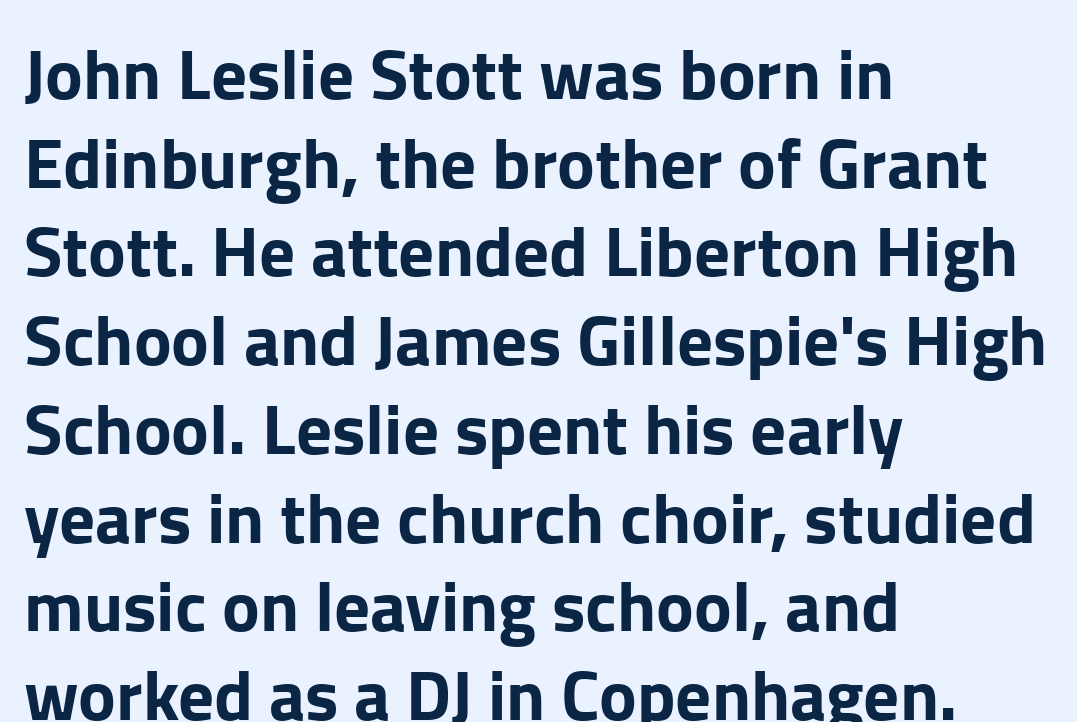
The image shows 71 px sans-serif type, upright; set left-aligned, normal line spacing (1.25x), normal letter spacing, not underlined; low stroke contrast and a medium x-height.
